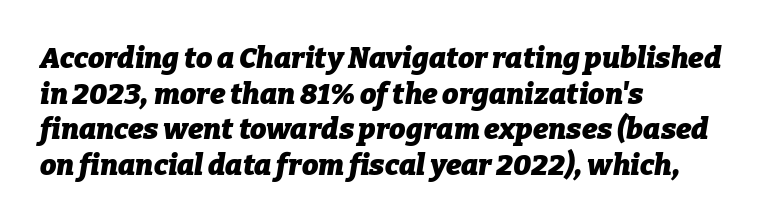
Pretty heavy lettering here — definitely bold. Words appear dense and cohesive because spacing is normal. The rendering uses natural spacing where letterforms have individual widths. The specimen omits any rule beneath the text block's lines. The text carries the slant typical of an italic or oblique font. Layout note: lines flush left.
